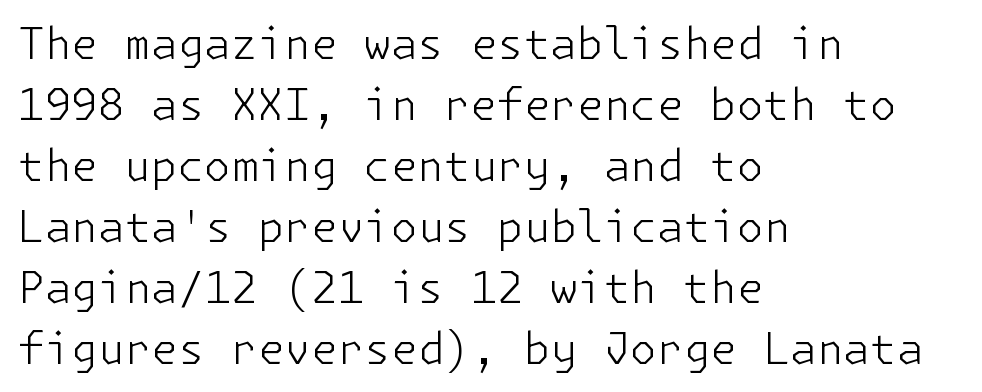
{"serif": "no", "italic": "no", "bold": "no", "weight": "light", "width": "normal", "stroke_contrast": "low", "x_height": "medium", "underline": "no", "align": "left", "line_spacing": "normal", "line_spacing_ratio": 1.42, "letter_spacing": "normal", "letter_spacing_em": 0.0, "glyph_px": 43}
